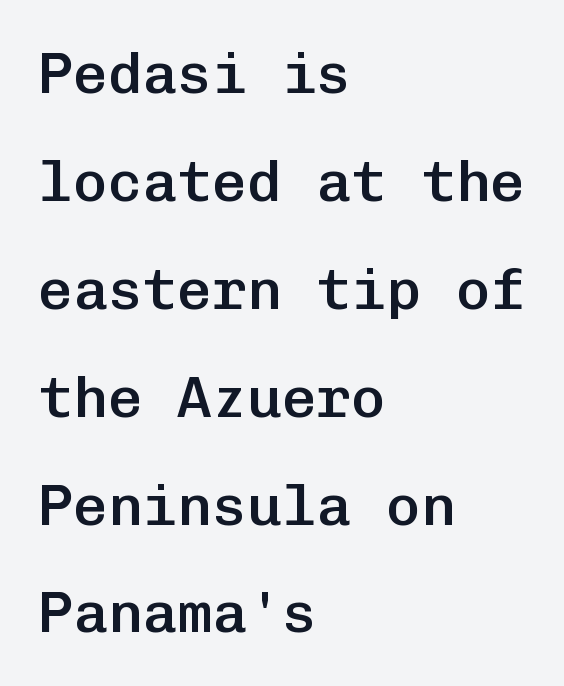
Q: Is the text bold? A: Semi-bold.
Q: Is the text italic (slanted)? A: No, it is upright.
Q: Is the typeface a serif or a sans-serif typeface? A: Sans-serif.
Q: Is the text underlined? A: No.
Q: How is the paragraph aligned? A: Left-aligned.
Q: Is the spacing between letters normal or unusually wide? A: Normal.
Q: Width (condensed, normal, or wide)? A: Normal.
Q: Stroke contrast? A: Low.
Q: x-height? A: Medium.
Q: Monospaced? A: Yes.
